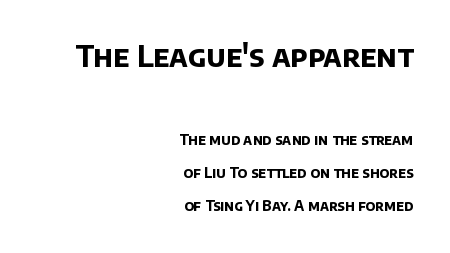
{"serif": "no", "bold": "yes", "weight": "bold", "width": "normal", "stroke_contrast": "low", "x_height": "large", "monospaced": "no", "underline": "no", "align": "right", "line_spacing": "loose", "line_spacing_ratio": 2.39, "letter_spacing": "normal", "letter_spacing_em": 0.0, "larger_block": "first", "size_ratio": 2.07, "glyph_px": 29}
